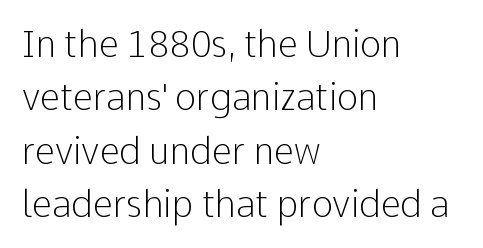
Observe the absence of serifs on each vertical stroke in this sample. Standard letterfit; no display-style spreading of the glyphs. The font's upright variant was chosen for this text. No word sits above an underline. The typesetting does not lean heavy: it is not bold. The passage shown stacks its lines at a standard gap.
